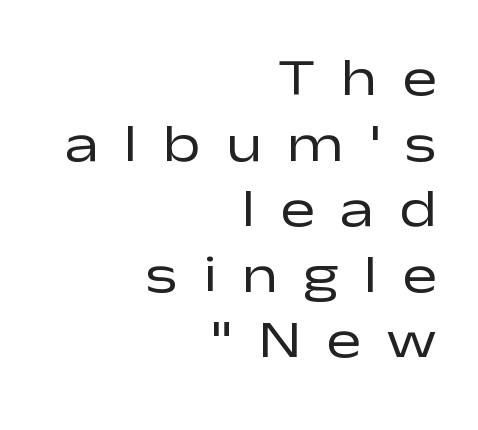
{"serif": "no", "italic": "no", "bold": "no", "weight": "regular", "width": "wide", "stroke_contrast": "low", "x_height": "medium", "monospaced": "no", "underline": "no", "align": "right", "line_spacing": "normal", "line_spacing_ratio": 1.26, "letter_spacing": "wide", "letter_spacing_em": 0.48, "glyph_px": 52}
